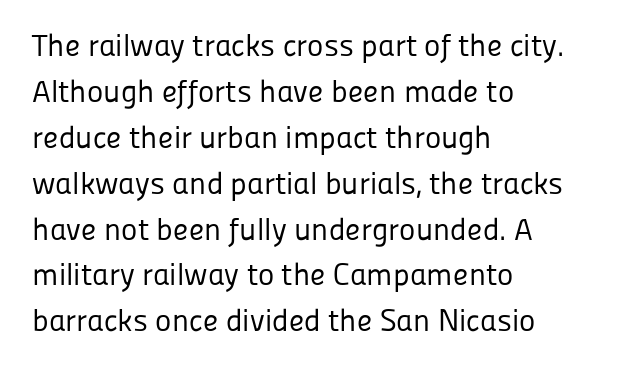
The image shows 31 px regular-weight sans-serif type, upright; set left-aligned, normal line spacing (1.48x), normal letter spacing, not underlined; low stroke contrast and a medium x-height.
